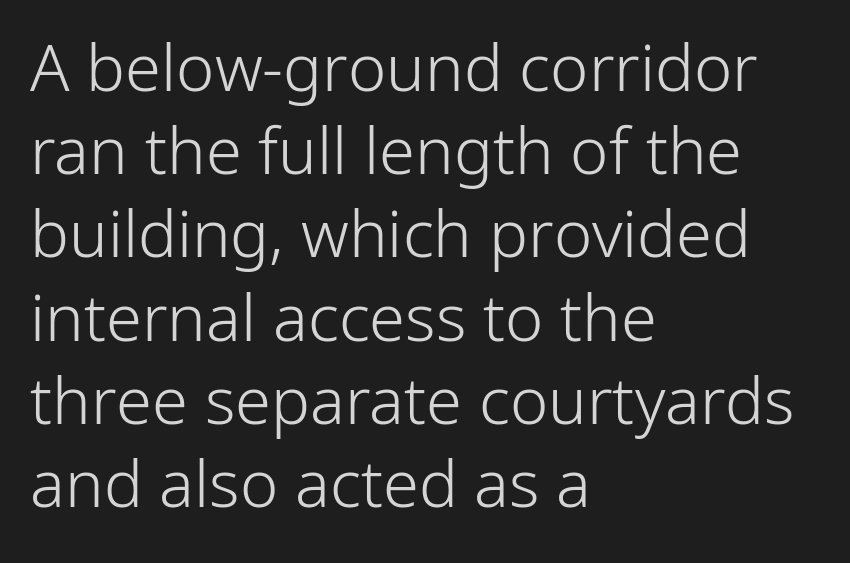
{"serif": "no", "italic": "no", "bold": "no", "weight": "light", "width": "normal", "stroke_contrast": "low", "x_height": "medium", "monospaced": "no", "underline": "no", "align": "left", "line_spacing": "normal", "line_spacing_ratio": 1.28, "letter_spacing": "normal", "letter_spacing_em": 0.0, "glyph_px": 65}
